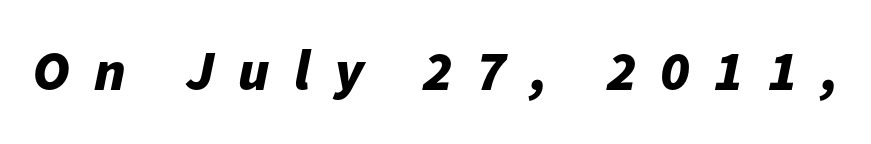
The image shows 57 px bold type, italic (leaning right); set unusually wide letter spacing (+0.42 em), not underlined; low stroke contrast and a medium x-height.
